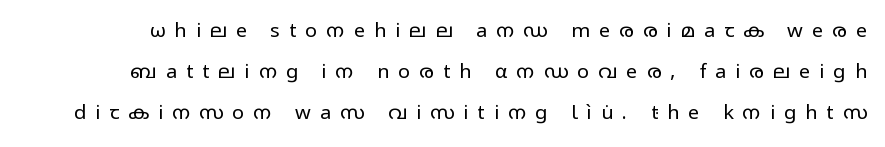
The image shows 20 px text type, upright; set loose line spacing (2.06x), unusually wide letter spacing (+0.45 em), not underlined.
